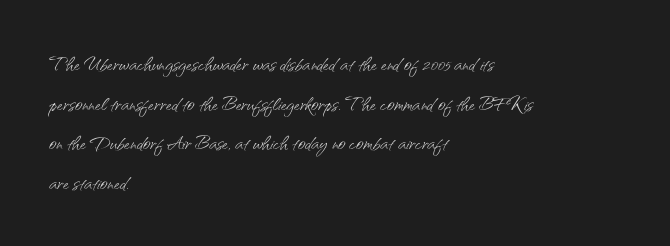
Q: Is the text bold? A: No.
Q: Is the text italic (slanted)? A: Yes.
Q: Is the text underlined? A: No.
Q: How is the paragraph aligned? A: Left-aligned.
Q: Is the spacing between letters normal or unusually wide? A: Normal.
Q: Is the spacing between lines tight, normal or loose? A: Normal.
